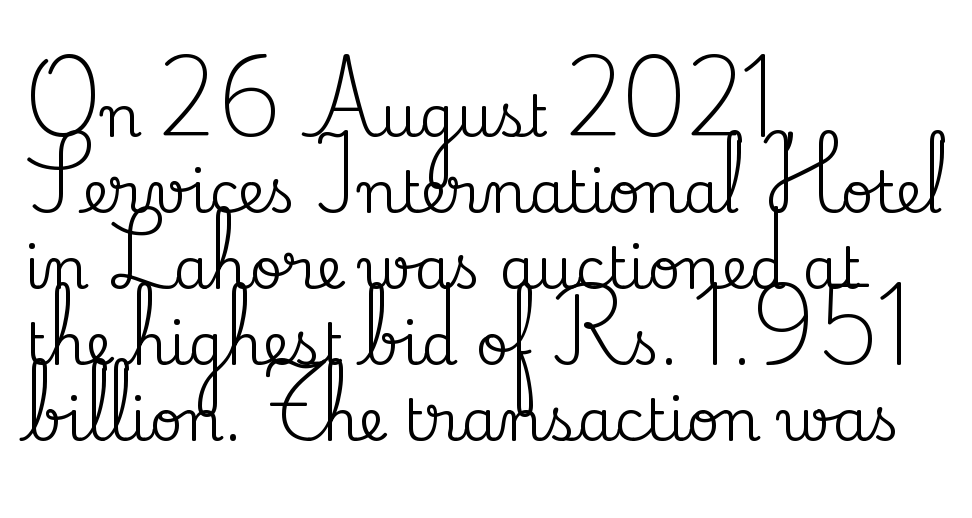
Q: Is the text italic (slanted)? A: No, it is upright.
Q: Is the typeface a serif or a sans-serif typeface? A: Serif.
Q: Is the text underlined? A: No.
Q: How is the paragraph aligned? A: Left-aligned.
Q: Is the spacing between letters normal or unusually wide? A: Normal.
Q: Is the spacing between lines tight, normal or loose? A: Normal.
Q: Width (condensed, normal, or wide)? A: Normal.
Q: Stroke contrast? A: Medium.
Q: x-height? A: Small.
Q: Monospaced? A: No.
